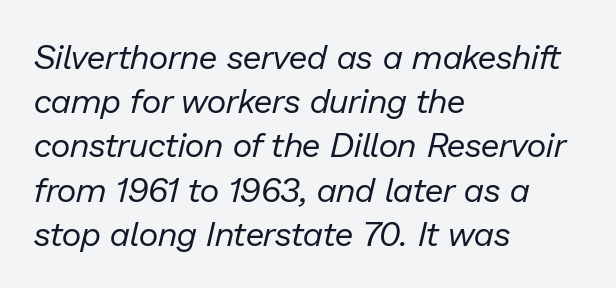
Q: Is the text bold? A: No.
Q: Is the text italic (slanted)? A: Yes, it leans right by about 13 degrees.
Q: Is the text underlined? A: No.
Q: How is the paragraph aligned? A: Left-aligned.
Q: Is the spacing between letters normal or unusually wide? A: Normal.
Q: Is the spacing between lines tight, normal or loose? A: Normal.
Q: Width (condensed, normal, or wide)? A: Normal.
Q: Stroke contrast? A: Low.
Q: x-height? A: Medium.
Q: Monospaced? A: No.
